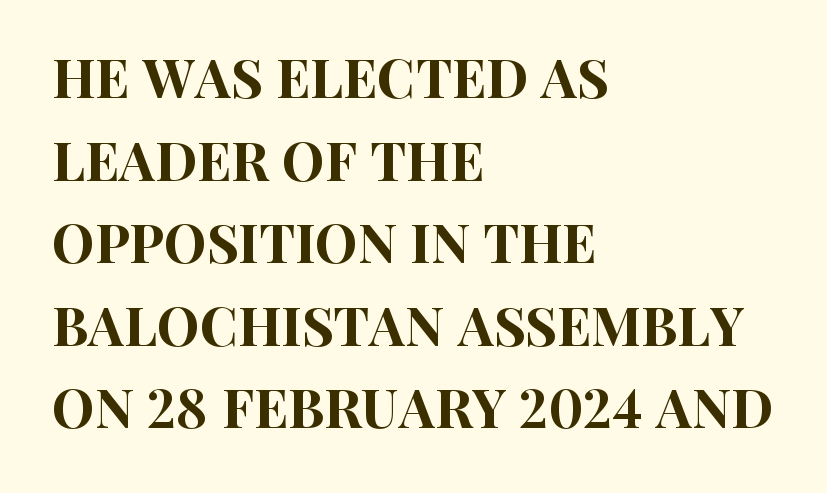
Q: Is the text italic (slanted)? A: No, it is upright.
Q: Is the typeface a serif or a sans-serif typeface? A: Sans-serif.
Q: Is the text underlined? A: No.
Q: How is the paragraph aligned? A: Left-aligned.
Q: Is the spacing between letters normal or unusually wide? A: Normal.
Q: Is the spacing between lines tight, normal or loose? A: Normal.
Q: Width (condensed, normal, or wide)? A: Condensed.
Q: Stroke contrast? A: High.
Q: x-height? A: Large.
Q: Monospaced? A: No.
